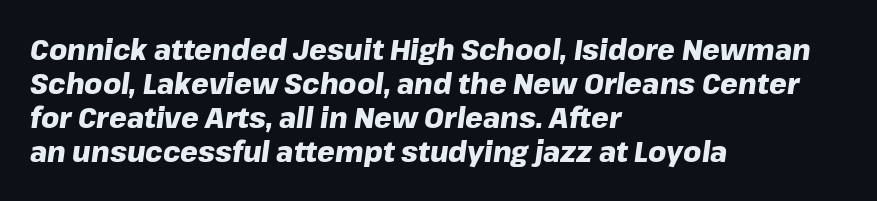
Only glyphs here, with clear space below each row. This sample has the flowing, uneven cadence of proportional lettering. Is the block centered? No — it sits flush against the left margin. The axis of the letterforms is tilted away from vertical.
